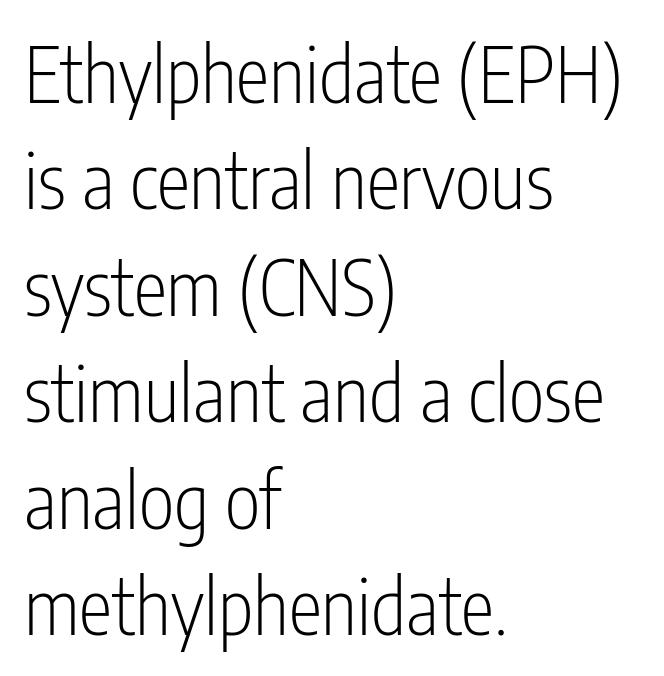
{"serif": "no", "italic": "no", "bold": "no", "weight": "light", "width": "condensed", "stroke_contrast": "low", "x_height": "medium", "monospaced": "no", "underline": "no", "align": "left", "line_spacing": "normal", "line_spacing_ratio": 1.4, "letter_spacing": "normal", "letter_spacing_em": 0.0, "glyph_px": 76}
